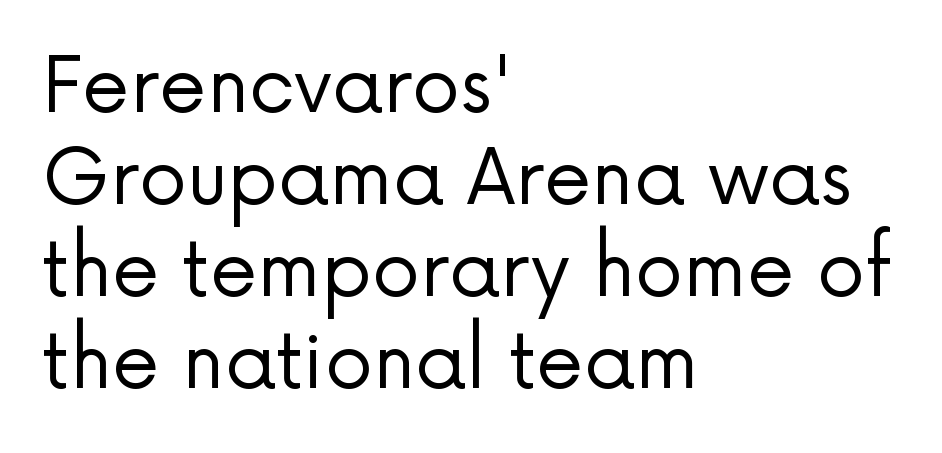
These lines are rendered in a variable-pitch font. The rendering shows plain stroke endings on the letterforms — a sans-serif design. Upright lettering throughout. Bare-footed words on every line. Weight: in the light-to-regular range.
